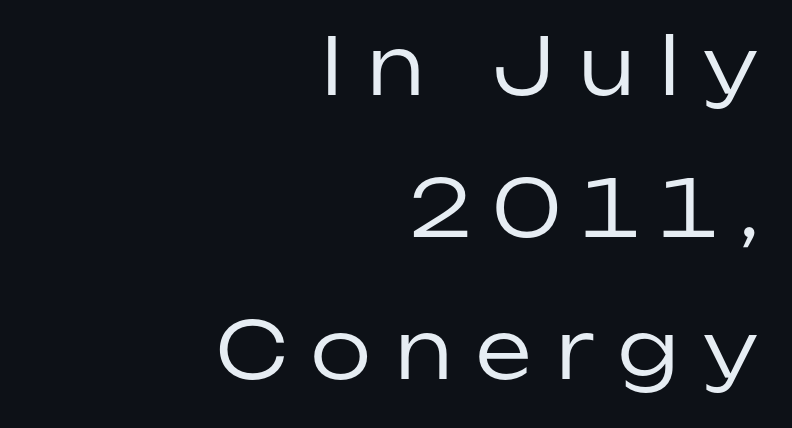
Horizontal alignment here is rightward, an uncommon choice for prose. When letters stand straight like this, we call the style roman or upright. Honestly, the letter spacing is so wide it's the main thing you notice. A quiet, ordinary-to-light weight characterises the typeface. The passage shown is typed in a proportional face where columns would drift.
